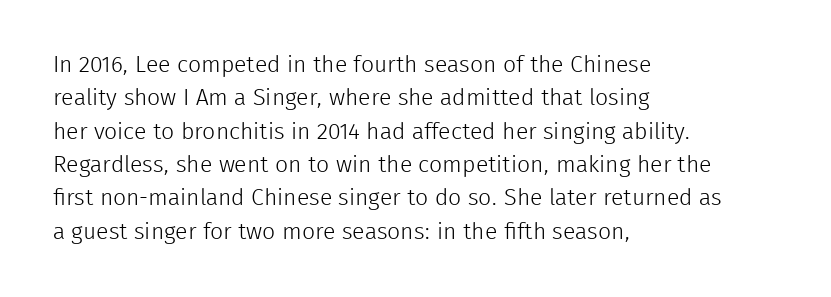
The image shows 23 px text type, upright; set left-aligned, normal line spacing (1.45x), normal letter spacing, not underlined.
